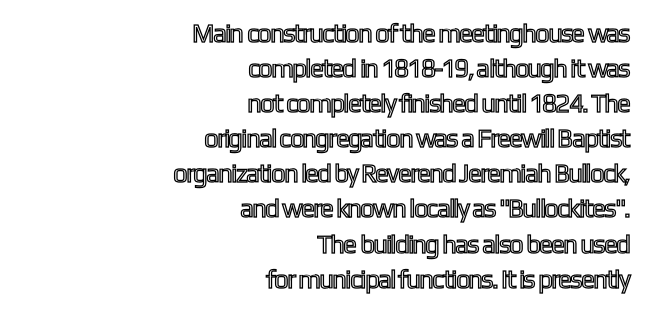
The image shows 26 px text type, upright; set right-aligned, normal line spacing (1.35x), normal letter spacing, not underlined.
